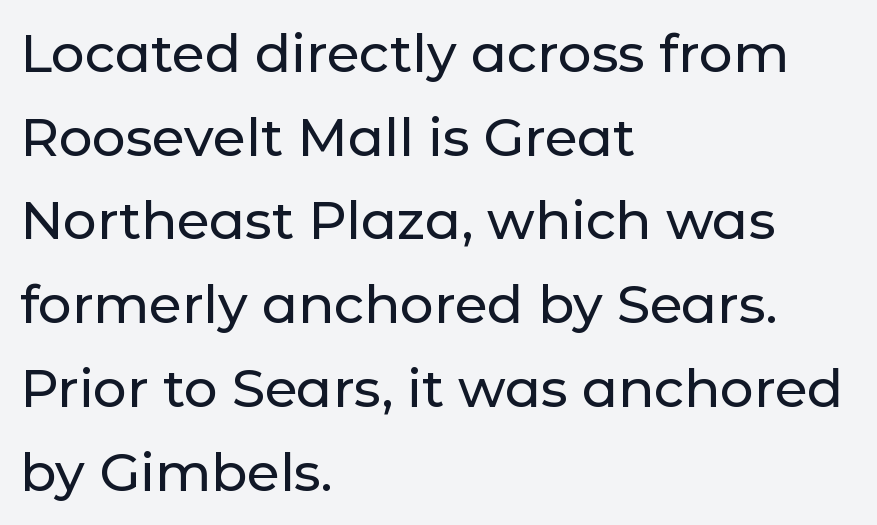
The image shows 53 px sans-serif type, upright; set left-aligned, normal line spacing (1.58x), normal letter spacing, not underlined; low stroke contrast and a medium x-height.
